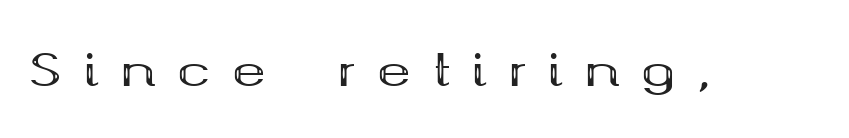
Is this a fixed-width face? No — the glyphs have proportional, varying widths. The glyphs have the mass of a bold cut. The gap between lines stays unmarked. Tracking value appears strongly positive — letters spread wide. Does the lettering tilt? It doesn't — this is upright. I'd call this a serif setting — the letters wear small feet.
